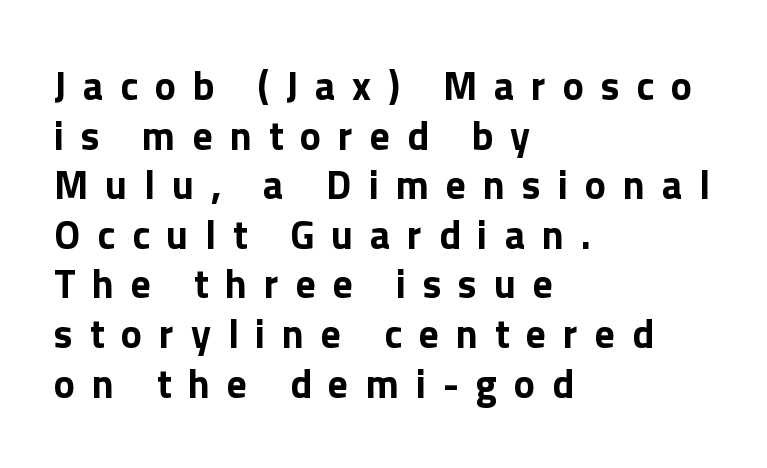
{"serif": "no", "italic": "no", "bold": "yes", "weight": "bold", "width": "normal", "stroke_contrast": "low", "x_height": "medium", "monospaced": "no", "underline": "no", "align": "left", "line_spacing_ratio": 1.24, "letter_spacing": "wide", "letter_spacing_em": 0.42, "glyph_px": 40}
